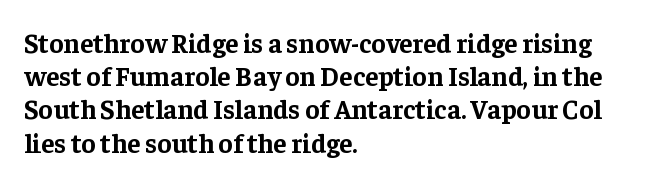
The image shows 27 px bold type, upright; set left-aligned, line spacing 1.23x, normal letter spacing, not underlined.
